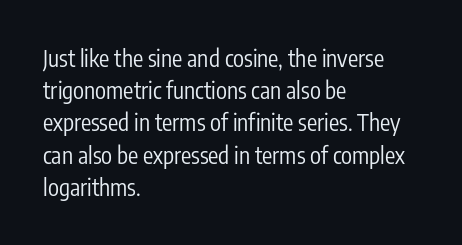
The image shows 23 px text type, upright; set left-aligned, normal line spacing (1.4x), normal letter spacing, not underlined.
